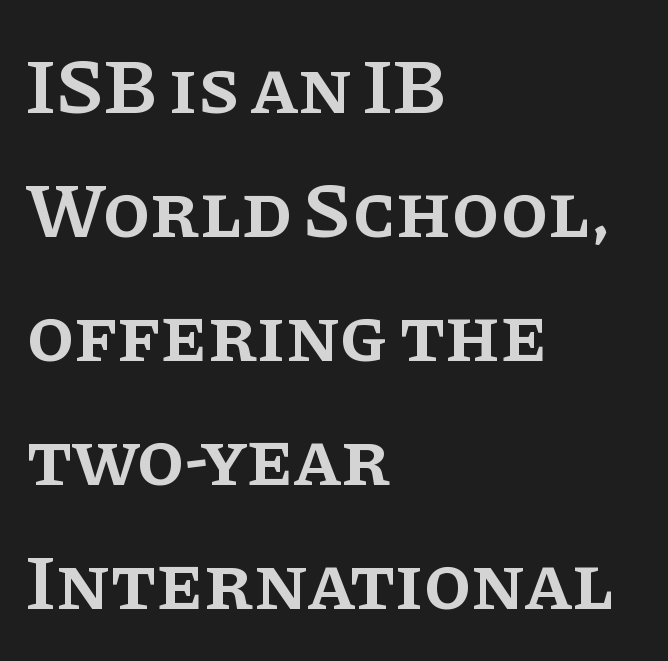
{"serif": "yes", "italic": "no", "bold": "semi", "weight": "semibold", "width": "normal", "stroke_contrast": "low", "x_height": "large", "monospaced": "no", "underline": "no", "align": "left", "line_spacing": "normal", "line_spacing_ratio": 1.59, "letter_spacing": "normal", "letter_spacing_em": 0.0, "glyph_px": 78}
